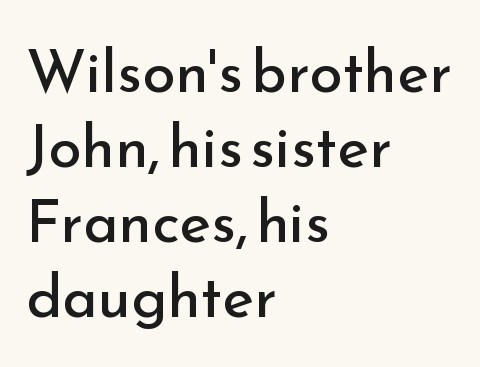
{"serif": "no", "italic": "no", "bold": "no", "weight": "regular", "width": "normal", "stroke_contrast": "low", "x_height": "small", "monospaced": "no", "underline": "no", "align": "left", "line_spacing": "normal", "line_spacing_ratio": 1.25, "letter_spacing": "normal", "letter_spacing_em": 0.0, "glyph_px": 60}
